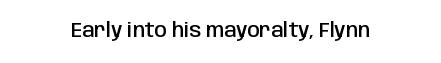
{"italic": "no", "bold": "semi", "underline": "no", "align": "center", "letter_spacing": "normal", "letter_spacing_em": 0.0, "glyph_px": 20}
